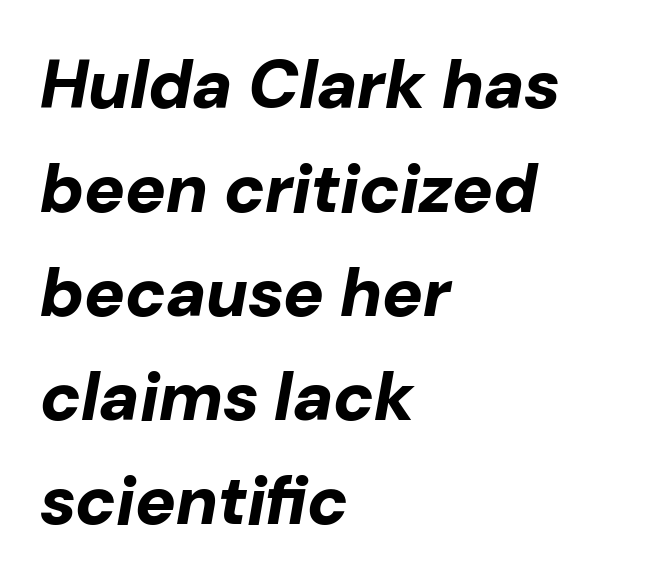
These lines sit exactly where default settings would place them. The space directly below the letters is spotless. The rendering uses natural spacing where letterforms have individual widths. As a designer I'd log this as weight 700, bold. Short note: letters normally spaced.
